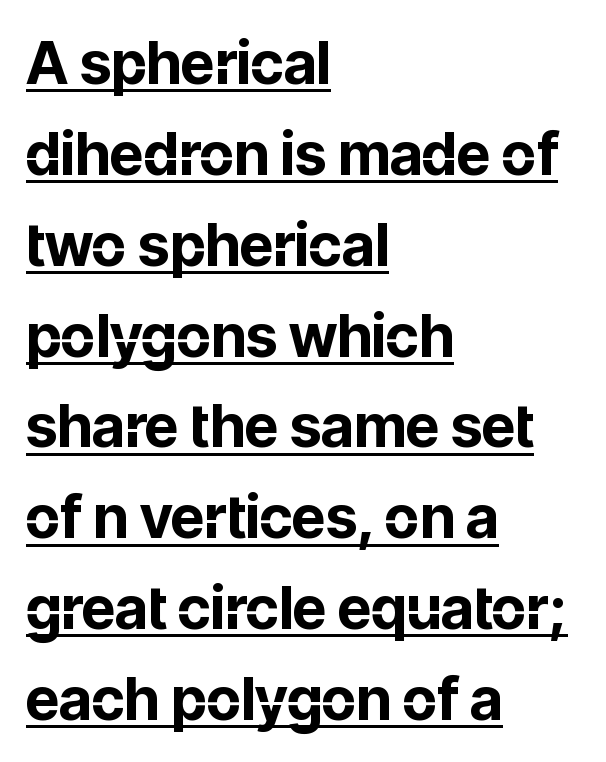
Quick note: underline on. Does the lettering tilt? It doesn't — this is upright. How would I describe the line gaps? Plain and ordinary. These lines stack with their left ends in a neat column. The glyphs have the mass of a bold cut.
